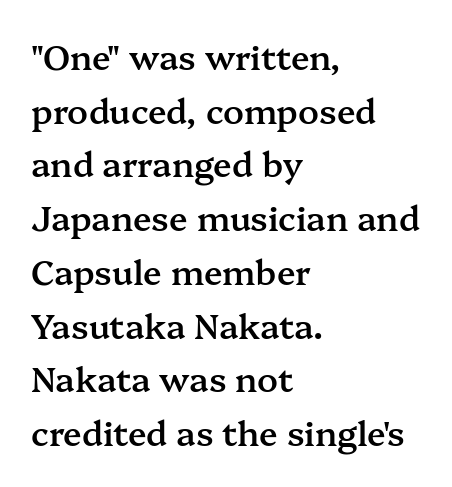
{"serif": "yes", "italic": "no", "bold": "semi", "weight": "semibold", "width": "normal", "stroke_contrast": "medium", "x_height": "medium", "monospaced": "no", "underline": "no", "align": "left", "line_spacing": "normal", "line_spacing_ratio": 1.58, "letter_spacing": "normal", "letter_spacing_em": 0.0, "glyph_px": 34}
